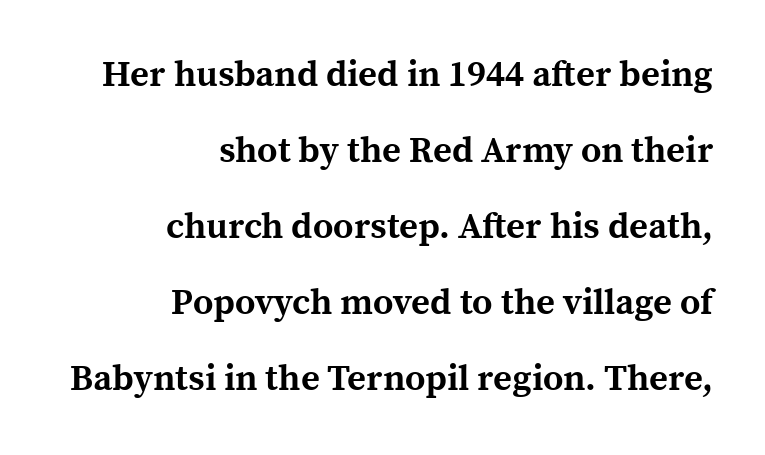
Thick stems and heavy bowls — unmistakably bold. Descenders hang freely into open space. This sample has the flowing, uneven cadence of proportional lettering. Posture: straight, roman, zero tilt. These lines are composed in type with serifs.
